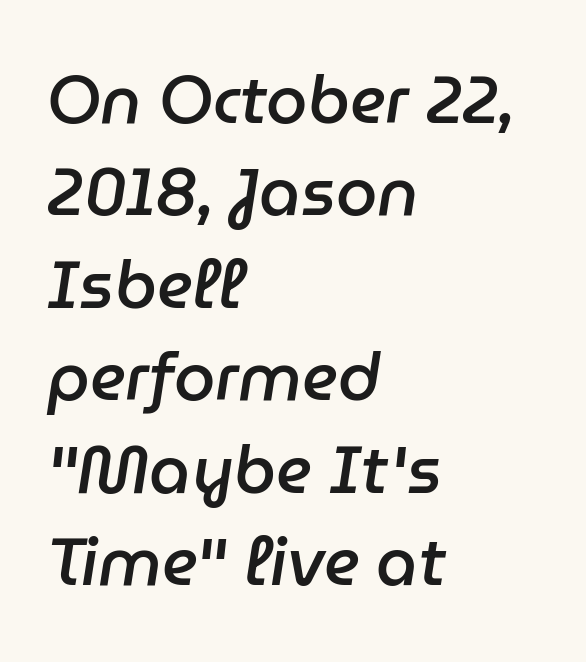
Q: Is the text bold? A: Semi-bold.
Q: Is the text italic (slanted)? A: Yes, it leans right by about 9 degrees.
Q: Is the text underlined? A: No.
Q: How is the paragraph aligned? A: Left-aligned.
Q: Is the spacing between letters normal or unusually wide? A: Normal.
Q: Is the spacing between lines tight, normal or loose? A: Normal.
Q: Width (condensed, normal, or wide)? A: Normal.
Q: Stroke contrast? A: Low.
Q: x-height? A: Medium.
Q: Monospaced? A: No.
